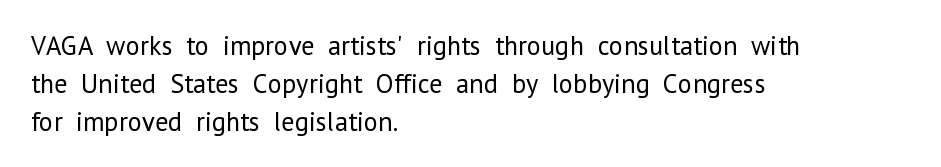
The designer left line spacing at the default. A classic flush-left, rag-right setting is used for this passage. The font sits on the lighter half of the weight spectrum, regular included. The letters stand straight up with perfectly vertical stems. No word sits above an underline.
